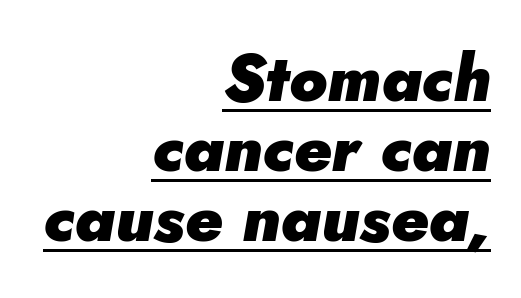
Q: Is the text bold? A: Yes.
Q: Is the text italic (slanted)? A: Yes, it leans right by about 5 degrees.
Q: Is the text underlined? A: Yes.
Q: How is the paragraph aligned? A: Right-aligned.
Q: Is the spacing between letters normal or unusually wide? A: Normal.
Q: Is the spacing between lines tight, normal or loose? A: Tight.
Q: Width (condensed, normal, or wide)? A: Normal.
Q: Stroke contrast? A: Low.
Q: x-height? A: Small.
Q: Monospaced? A: No.
